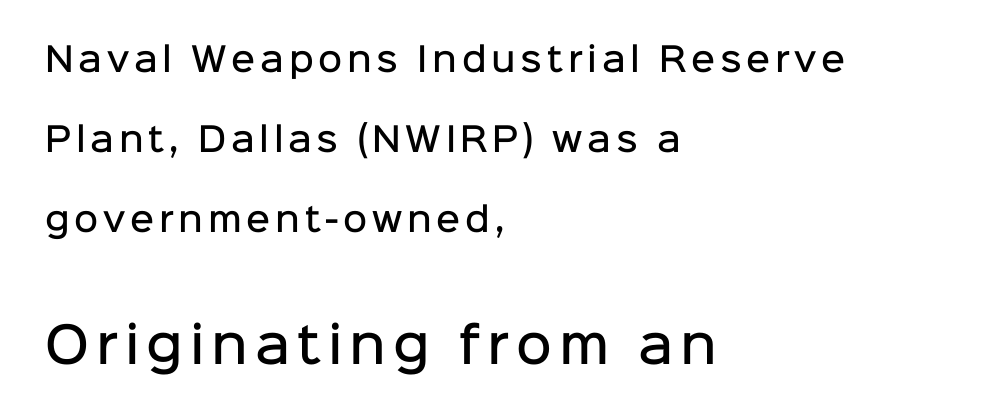
{"serif": "no", "italic": "no", "bold": "semi", "weight": "semibold", "width": "normal", "stroke_contrast": "low", "x_height": "medium", "monospaced": "no", "underline": "no", "align": "left", "line_spacing": "loose", "line_spacing_ratio": 2.42, "larger_block": "second", "size_ratio": 1.48, "glyph_px": 49}
